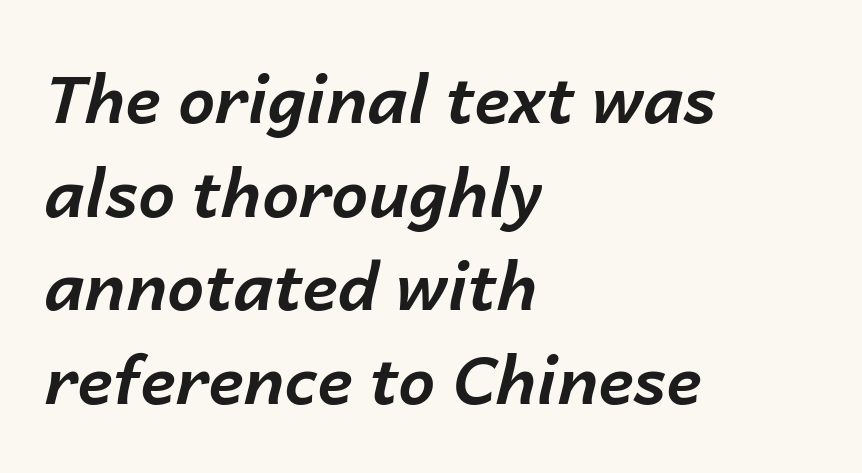
The image shows 66 px bold type, italic (leaning right); set left-aligned, normal line spacing (1.42x), normal letter spacing, not underlined; low stroke contrast and a medium x-height.
